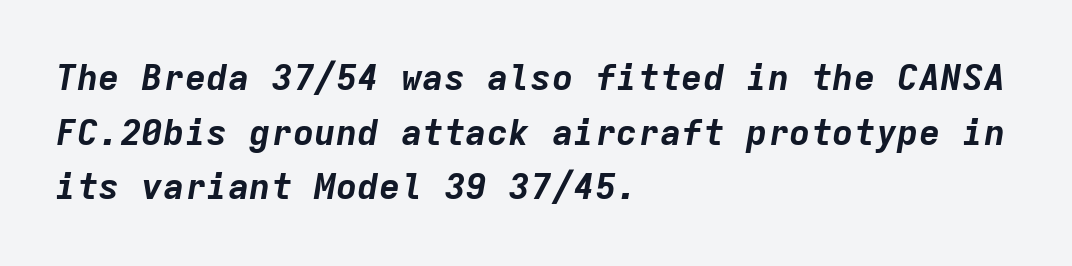
Every character here occupies the same horizontal width, giving the sample a typewriter-like rhythm. Just letters on the line, the space beneath them empty. The rendering uses a bold face; every stroke is thick and dark. The whole block is typeset with a tilt.
